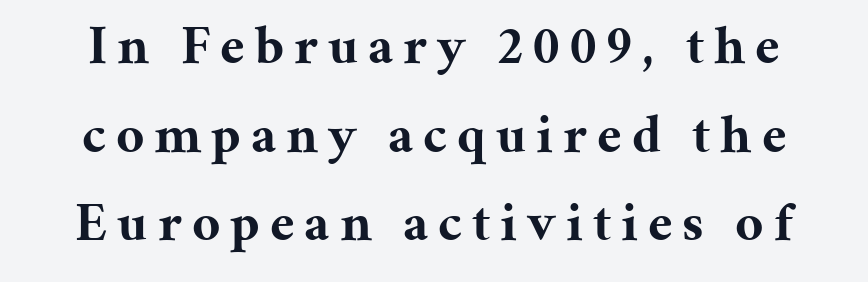
{"serif": "yes", "italic": "no", "bold": "yes", "weight": "bold", "width": "normal", "stroke_contrast": "medium", "x_height": "medium", "monospaced": "no", "underline": "no", "line_spacing": "normal", "line_spacing_ratio": 1.61, "glyph_px": 55}
